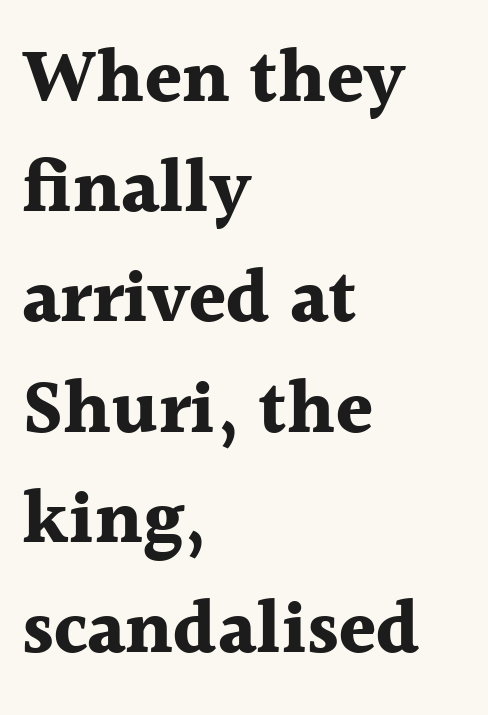
The image shows 75 px bold serif type, upright; set left-aligned, normal line spacing (1.47x), normal letter spacing, not underlined; a medium x-height.
